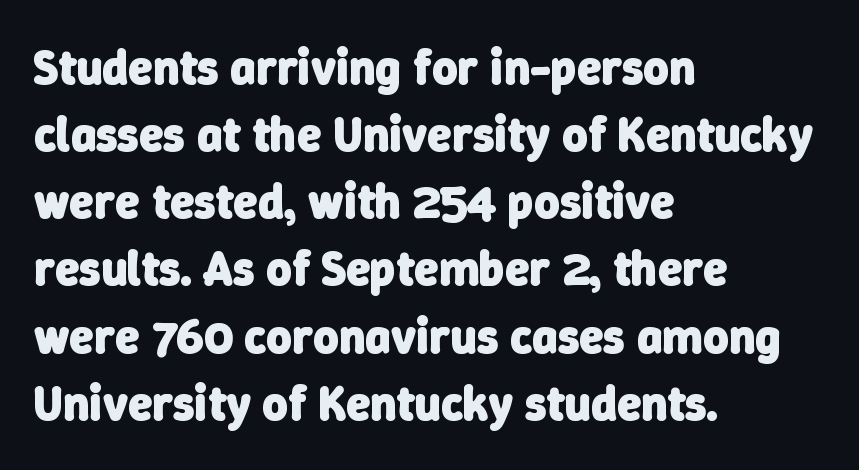
Interline gaps are of average width in this sample. There is no visible air inserted between adjacent glyphs. The face used here is proportionally spaced, like ordinary book or web type. The face used here has the dense, thick strokes of a bold.
